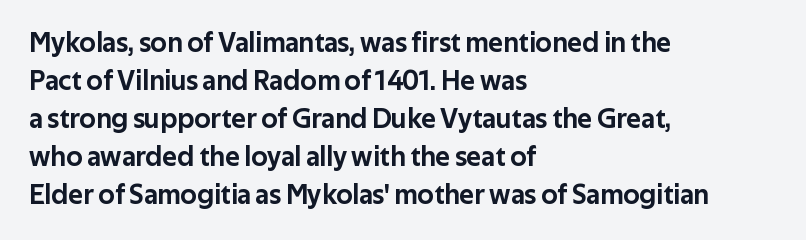
Q: Is the text italic (slanted)? A: No, it is upright.
Q: Is the typeface a serif or a sans-serif typeface? A: Sans-serif.
Q: Is the text underlined? A: No.
Q: How is the paragraph aligned? A: Left-aligned.
Q: Is the spacing between letters normal or unusually wide? A: Normal.
Q: Is the spacing between lines tight, normal or loose? A: Normal.
Q: Width (condensed, normal, or wide)? A: Normal.
Q: Stroke contrast? A: Low.
Q: x-height? A: Medium.
Q: Monospaced? A: No.
